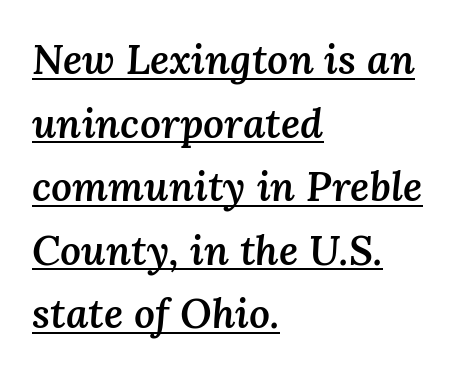
Q: Is the text bold? A: Semi-bold.
Q: Is the text italic (slanted)? A: Yes, it leans right by about 3 degrees.
Q: Is the text underlined? A: Yes.
Q: How is the paragraph aligned? A: Left-aligned.
Q: Is the spacing between letters normal or unusually wide? A: Normal.
Q: Is the spacing between lines tight, normal or loose? A: Normal.
Q: Width (condensed, normal, or wide)? A: Normal.
Q: Stroke contrast? A: Medium.
Q: x-height? A: Medium.
Q: Monospaced? A: No.
